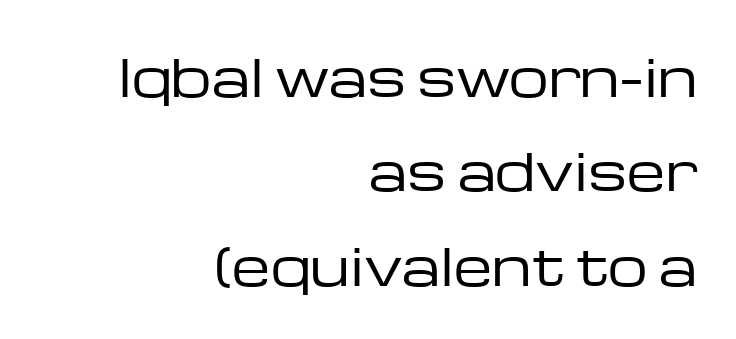
{"serif": "no", "italic": "no", "bold": "no", "weight": "regular", "width": "wide", "stroke_contrast": "low", "x_height": "medium", "monospaced": "no", "underline": "no", "align": "right", "line_spacing_ratio": 1.89, "letter_spacing": "normal", "letter_spacing_em": 0.0, "glyph_px": 50}
